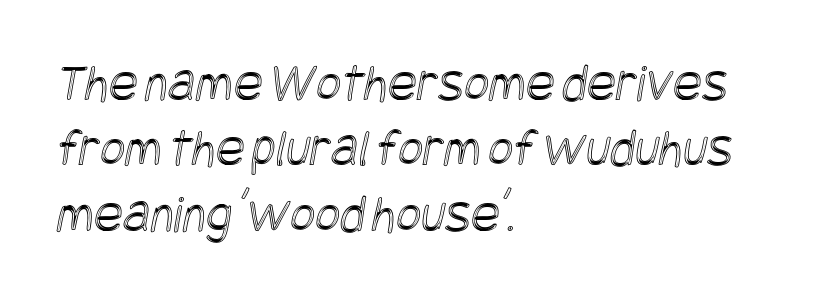
{"width": "condensed", "x_height": "large", "underline": "no", "align": "left", "line_spacing_ratio": 1.21, "letter_spacing": "normal", "letter_spacing_em": 0.0, "glyph_px": 54}
